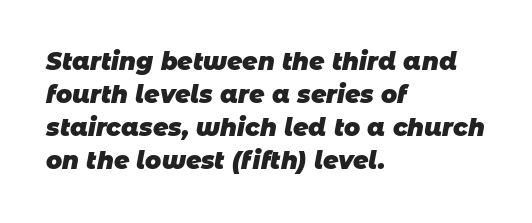
The image shows 24 px bold type; set left-aligned, normal line spacing (1.38x), normal letter spacing, not underlined.
